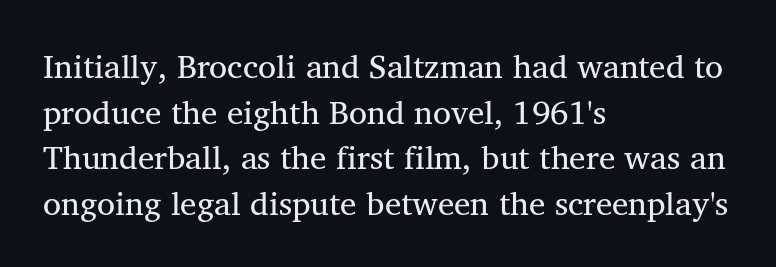
Q: Is the text bold? A: No.
Q: Is the typeface a serif or a sans-serif typeface? A: Serif.
Q: Is the text underlined? A: No.
Q: How is the paragraph aligned? A: Left-aligned.
Q: Is the spacing between letters normal or unusually wide? A: Normal.
Q: Is the spacing between lines tight, normal or loose? A: Normal.
Q: Width (condensed, normal, or wide)? A: Normal.
Q: Stroke contrast? A: Medium.
Q: x-height? A: Medium.
Q: Monospaced? A: No.
